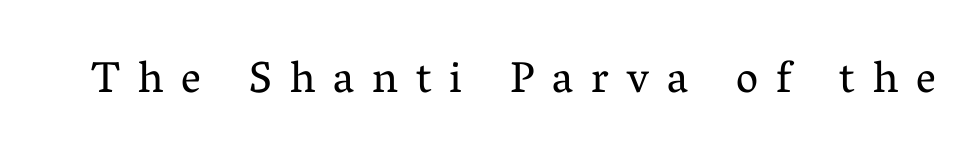
Q: Is the text bold? A: No.
Q: Is the text italic (slanted)? A: No, it is upright.
Q: Is the typeface a serif or a sans-serif typeface? A: Serif.
Q: Is the text underlined? A: No.
Q: Is the spacing between letters normal or unusually wide? A: Unusually wide.
Q: Width (condensed, normal, or wide)? A: Normal.
Q: Stroke contrast? A: Medium.
Q: x-height? A: Medium.
Q: Monospaced? A: No.
